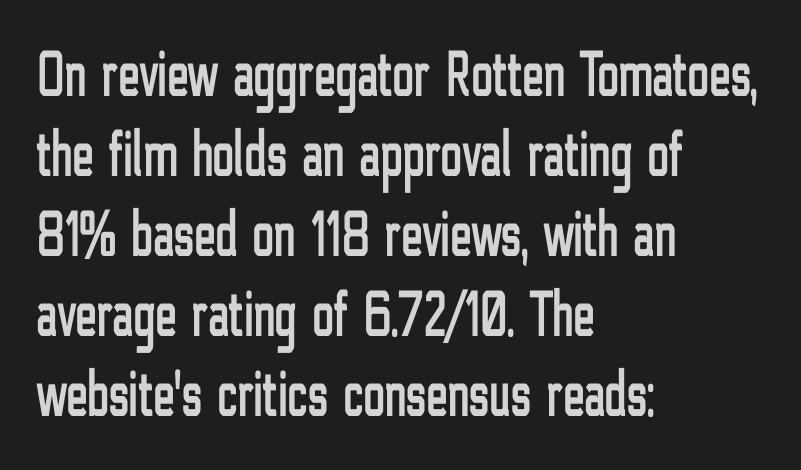
The image shows 65 px condensed sans-serif type, upright; set left-aligned, line spacing 1.23x, normal letter spacing, not underlined; low stroke contrast and a medium x-height.
